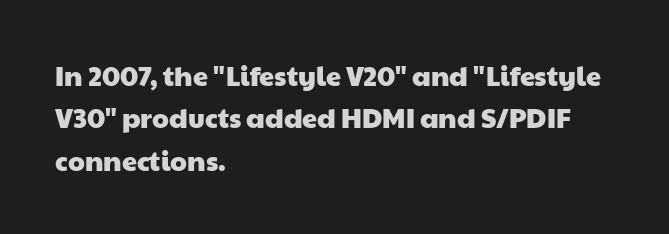
Q: Is the text underlined? A: No.
Q: How is the paragraph aligned? A: Left-aligned.
Q: Is the spacing between letters normal or unusually wide? A: Normal.
Q: Is the spacing between lines tight, normal or loose? A: Normal.
